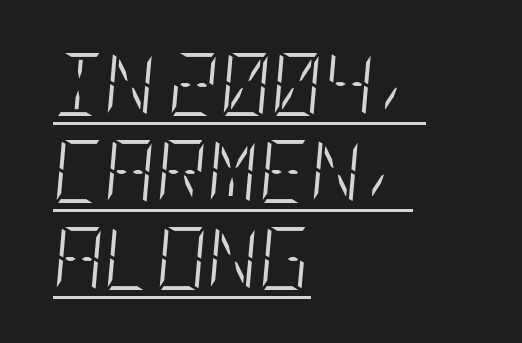
The image shows 63 px light, condensed type, italic (leaning right); set left-aligned, normal line spacing (1.38x), normal letter spacing, underlined; low stroke contrast and a large x-height.
